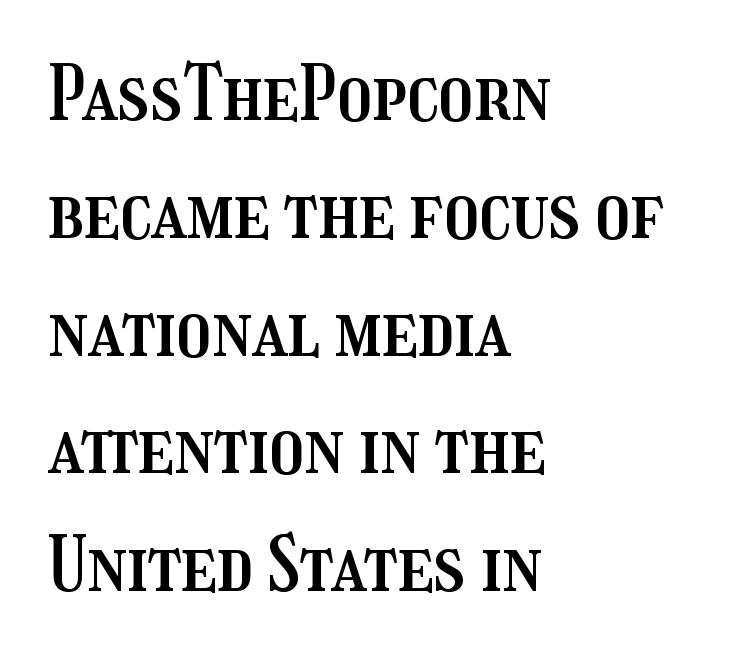
{"italic": "no", "width": "condensed", "stroke_contrast": "medium", "x_height": "medium", "monospaced": "no", "underline": "no", "align": "left", "line_spacing": "normal", "line_spacing_ratio": 1.55, "letter_spacing": "normal", "letter_spacing_em": 0.0, "glyph_px": 76}
